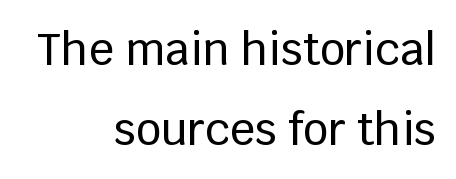
The image shows 44 px sans-serif type, upright; set right-aligned, line spacing 1.82x, normal letter spacing, not underlined; low stroke contrast and a large x-height.
